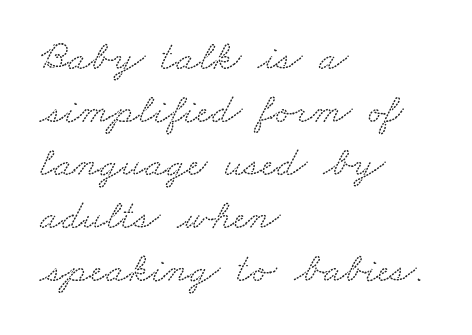
Underlining? Definitely not there. Spacing verdict: proportional, widths tailored to each character. The face used here is rendered with its standard letterfit. Horizontal alignment here is leftward, the default for most running prose. Type style note: has serifs. How would I describe the line gaps? Plain and ordinary.
